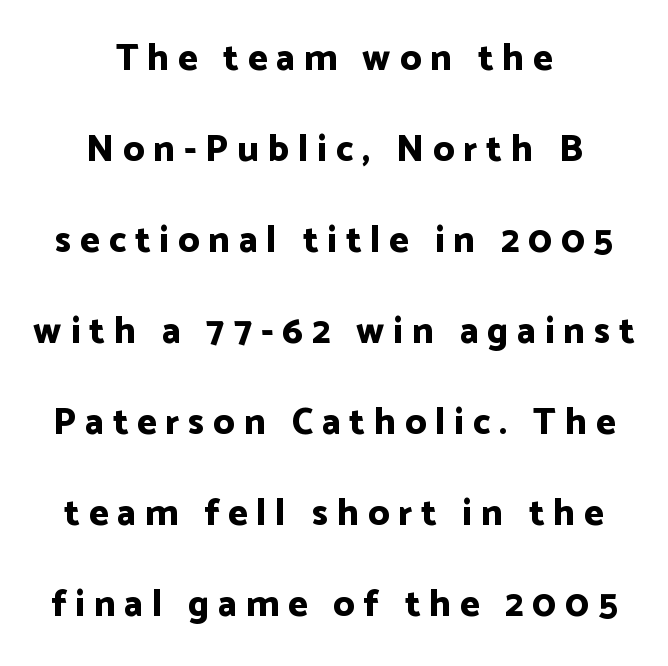
{"serif": "no", "italic": "no", "bold": "yes", "weight": "bold", "width": "normal", "stroke_contrast": "low", "x_height": "medium", "monospaced": "no", "underline": "no", "align": "center", "line_spacing": "loose", "line_spacing_ratio": 2.46, "letter_spacing": "wide", "letter_spacing_em": 0.24, "glyph_px": 37}
